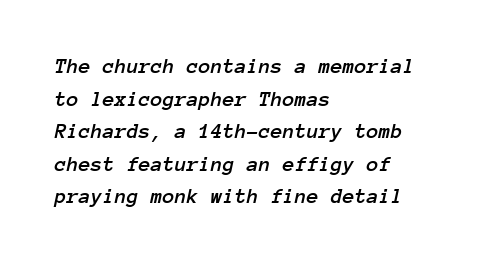
Q: Is the text italic (slanted)? A: Yes, it leans right by about 12 degrees.
Q: Is the text underlined? A: No.
Q: How is the paragraph aligned? A: Left-aligned.
Q: Is the spacing between letters normal or unusually wide? A: Normal.
Q: Is the spacing between lines tight, normal or loose? A: Normal.
